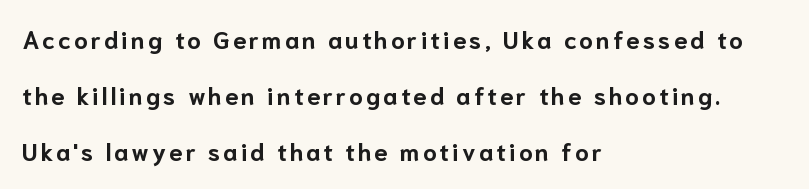
{"italic": "no", "bold": "yes", "underline": "no", "align": "left", "line_spacing": "loose", "line_spacing_ratio": 2.34, "glyph_px": 24}
